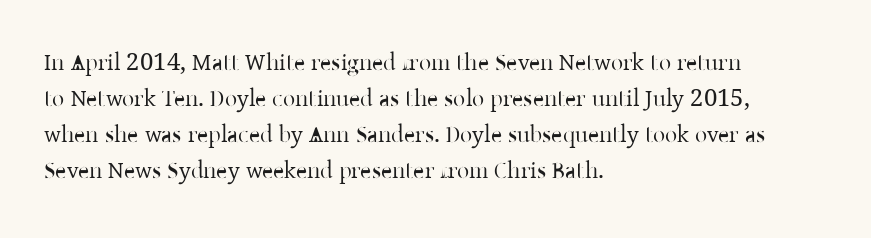
Q: Is the text bold? A: No.
Q: Is the text italic (slanted)? A: No, it is upright.
Q: Is the text underlined? A: No.
Q: How is the paragraph aligned? A: Left-aligned.
Q: Is the spacing between letters normal or unusually wide? A: Normal.
Q: Is the spacing between lines tight, normal or loose? A: Normal.
